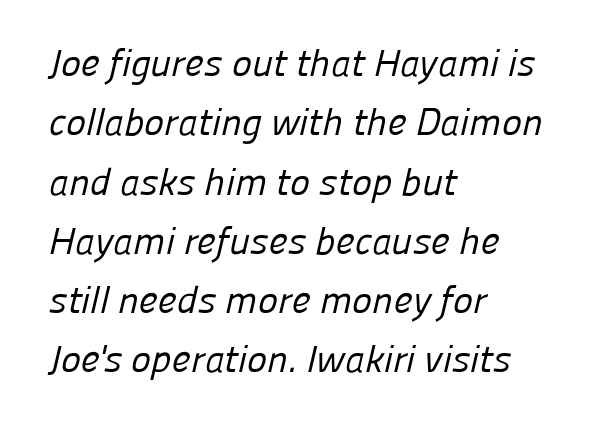
{"serif": "no", "bold": "no", "weight": "regular", "width": "normal", "stroke_contrast": "low", "x_height": "medium", "monospaced": "no", "underline": "no", "align": "left", "line_spacing": "normal", "line_spacing_ratio": 1.56, "letter_spacing": "normal", "letter_spacing_em": 0.0, "glyph_px": 38}
